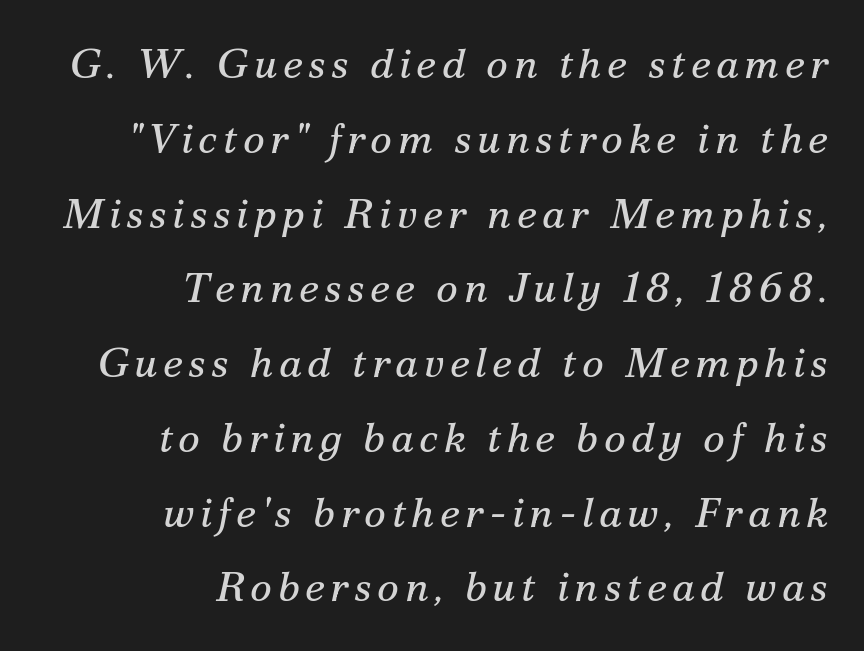
Q: Is the text bold? A: No.
Q: Is the text italic (slanted)? A: Yes, it leans right by about 12 degrees.
Q: Is the typeface a serif or a sans-serif typeface? A: Serif.
Q: Is the text underlined? A: No.
Q: How is the paragraph aligned? A: Right-aligned.
Q: Width (condensed, normal, or wide)? A: Normal.
Q: Stroke contrast? A: Medium.
Q: x-height? A: Small.
Q: Monospaced? A: No.
